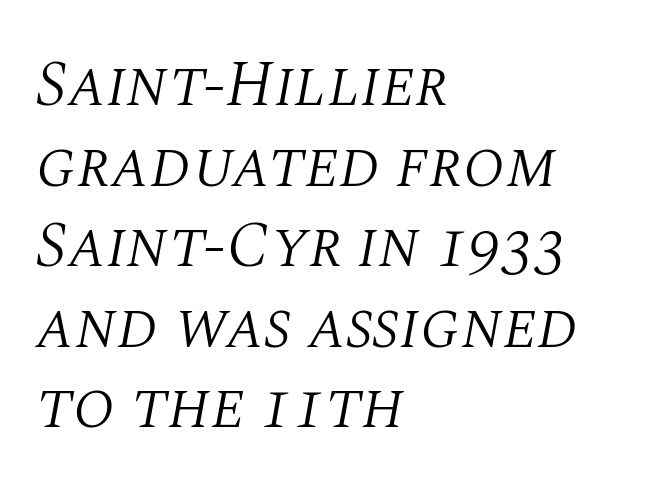
The image shows 65 px light serif type, italic (leaning right); set left-aligned, line spacing 1.24x, normal letter spacing, not underlined; medium stroke contrast and a large x-height.
